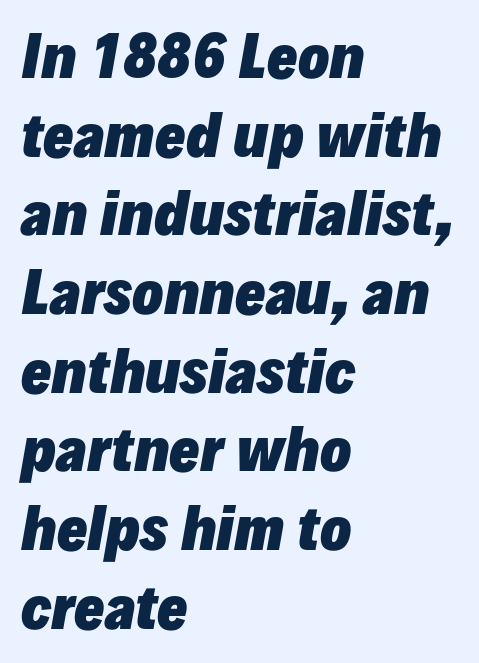
Q: Is the text bold? A: Yes.
Q: Is the text italic (slanted)? A: Yes, it leans right by about 10 degrees.
Q: Is the text underlined? A: No.
Q: How is the paragraph aligned? A: Left-aligned.
Q: Is the spacing between letters normal or unusually wide? A: Normal.
Q: Is the spacing between lines tight, normal or loose? A: Normal.
Q: Width (condensed, normal, or wide)? A: Normal.
Q: Stroke contrast? A: Low.
Q: x-height? A: Medium.
Q: Monospaced? A: No.
